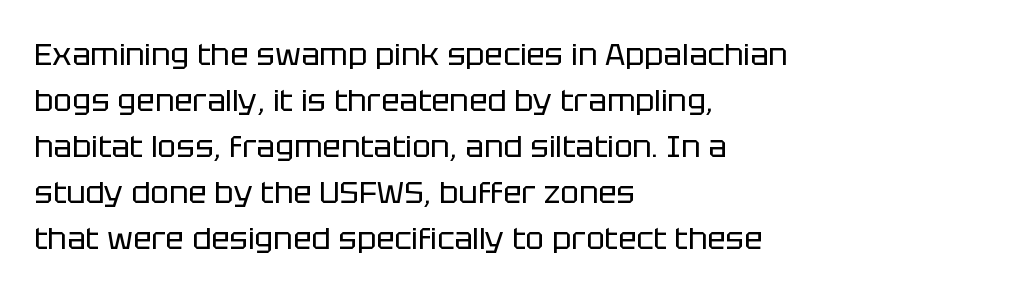
Q: Is the text bold? A: No.
Q: Is the text italic (slanted)? A: No, it is upright.
Q: Is the typeface a serif or a sans-serif typeface? A: Sans-serif.
Q: Is the text underlined? A: No.
Q: How is the paragraph aligned? A: Left-aligned.
Q: Is the spacing between letters normal or unusually wide? A: Normal.
Q: Is the spacing between lines tight, normal or loose? A: Normal.
Q: Width (condensed, normal, or wide)? A: Normal.
Q: Stroke contrast? A: Low.
Q: x-height? A: Large.
Q: Monospaced? A: No.
